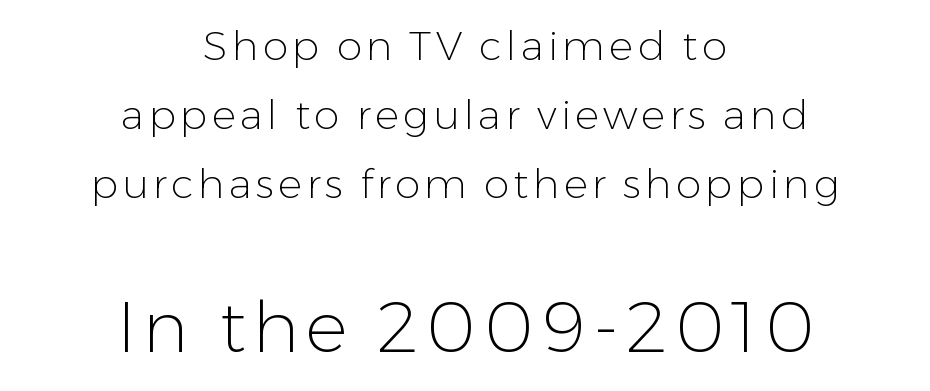
Q: Is the text bold? A: No.
Q: Is the text italic (slanted)? A: No, it is upright.
Q: Is the typeface a serif or a sans-serif typeface? A: Sans-serif.
Q: Is the text underlined? A: No.
Q: How is the paragraph aligned? A: Centered.
Q: Is the spacing between lines tight, normal or loose? A: Normal.
Q: Which block of text is set in a larger size, the first (top) or the second (bottom)? A: The second (bottom) one.
Q: Width (condensed, normal, or wide)? A: Normal.
Q: Stroke contrast? A: Low.
Q: x-height? A: Medium.
Q: Monospaced? A: No.
